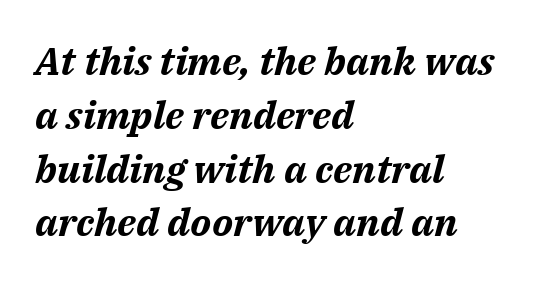
Q: Is the text bold? A: Yes.
Q: Is the text italic (slanted)? A: Yes, it leans right by about 14 degrees.
Q: Is the text underlined? A: No.
Q: How is the paragraph aligned? A: Left-aligned.
Q: Is the spacing between letters normal or unusually wide? A: Normal.
Q: Is the spacing between lines tight, normal or loose? A: Normal.
Q: Width (condensed, normal, or wide)? A: Normal.
Q: Stroke contrast? A: Medium.
Q: x-height? A: Medium.
Q: Monospaced? A: No.
